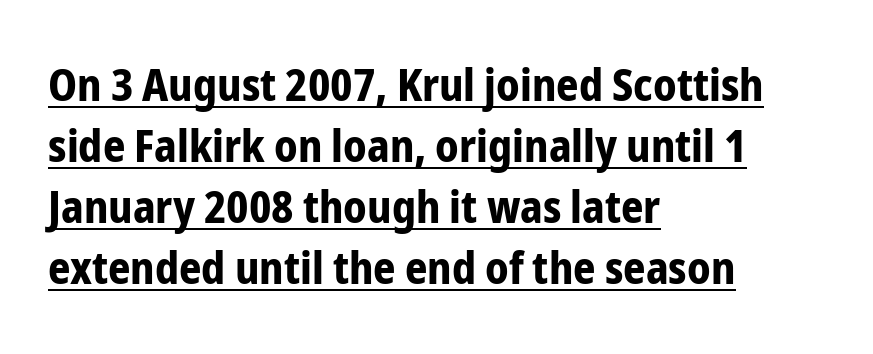
Q: Is the text bold? A: Yes.
Q: Is the text italic (slanted)? A: No, it is upright.
Q: Is the typeface a serif or a sans-serif typeface? A: Sans-serif.
Q: Is the text underlined? A: Yes.
Q: How is the paragraph aligned? A: Left-aligned.
Q: Is the spacing between letters normal or unusually wide? A: Normal.
Q: Is the spacing between lines tight, normal or loose? A: Normal.
Q: Width (condensed, normal, or wide)? A: Condensed.
Q: Stroke contrast? A: Low.
Q: x-height? A: Medium.
Q: Monospaced? A: No.
